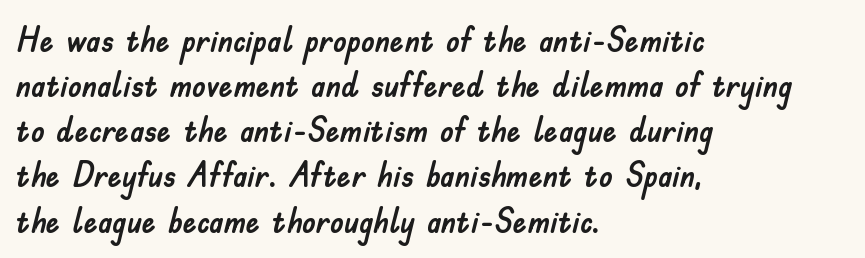
{"serif": "no", "width": "normal", "stroke_contrast": "low", "x_height": "small", "monospaced": "no", "underline": "no", "align": "left", "line_spacing": "normal", "line_spacing_ratio": 1.29, "letter_spacing": "normal", "letter_spacing_em": 0.0, "glyph_px": 35}
